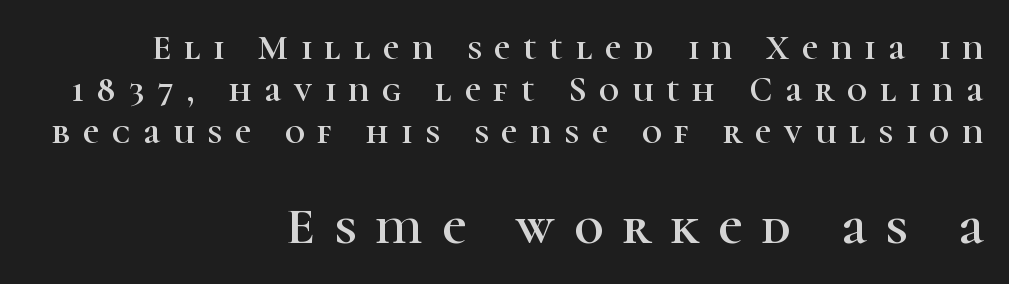
Font category for this specimen: serif. Observe the wide spacing: letters keep a clear distance from each other. The designer gave the closing block more size than the opening block. Each line ends at the same right margin while the left side varies. Has an underline been added? It has not.
